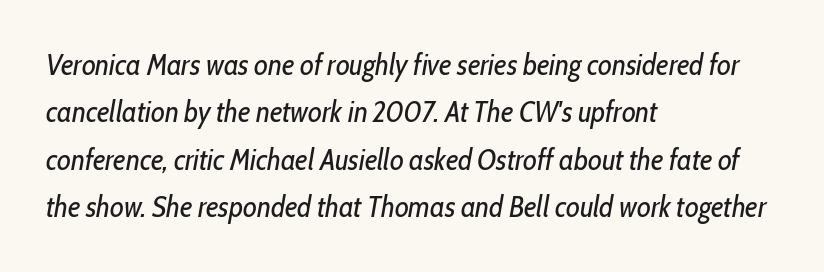
Q: Is the text bold? A: No.
Q: Is the text italic (slanted)? A: Yes, it leans right by about 10 degrees.
Q: Is the text underlined? A: No.
Q: How is the paragraph aligned? A: Left-aligned.
Q: Is the spacing between letters normal or unusually wide? A: Normal.
Q: Is the spacing between lines tight, normal or loose? A: Normal.
Q: Width (condensed, normal, or wide)? A: Condensed.
Q: Stroke contrast? A: Low.
Q: x-height? A: Medium.
Q: Monospaced? A: No.
